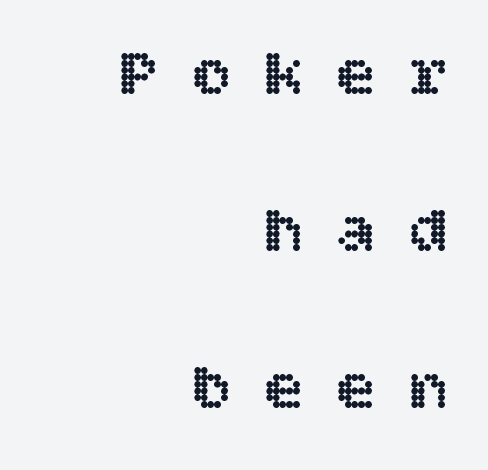
Q: Is the text italic (slanted)? A: No, it is upright.
Q: Is the text underlined? A: No.
Q: How is the paragraph aligned? A: Right-aligned.
Q: Is the spacing between letters normal or unusually wide? A: Unusually wide.
Q: Is the spacing between lines tight, normal or loose? A: Loose.
Q: Width (condensed, normal, or wide)? A: Normal.
Q: x-height? A: Large.
